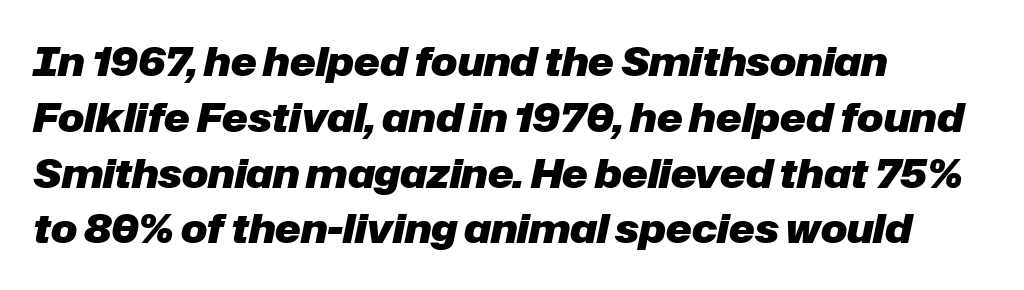
Q: Is the text bold? A: Yes.
Q: Is the text italic (slanted)? A: Yes, it leans right by about 12 degrees.
Q: Is the text underlined? A: No.
Q: How is the paragraph aligned? A: Left-aligned.
Q: Is the spacing between letters normal or unusually wide? A: Normal.
Q: Is the spacing between lines tight, normal or loose? A: Normal.
Q: Width (condensed, normal, or wide)? A: Normal.
Q: Stroke contrast? A: Low.
Q: x-height? A: Medium.
Q: Monospaced? A: No.
